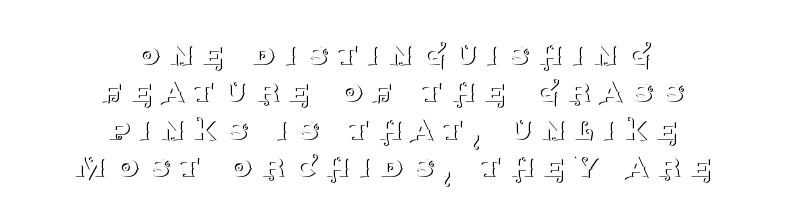
{"serif": "yes", "italic": "no", "bold": "no", "weight": "thin", "width": "normal", "stroke_contrast": "medium", "x_height": "large", "monospaced": "no", "underline": "no", "align": "center", "line_spacing": "tight", "line_spacing_ratio": 1.04, "letter_spacing": "wide", "letter_spacing_em": 0.27, "glyph_px": 36}
